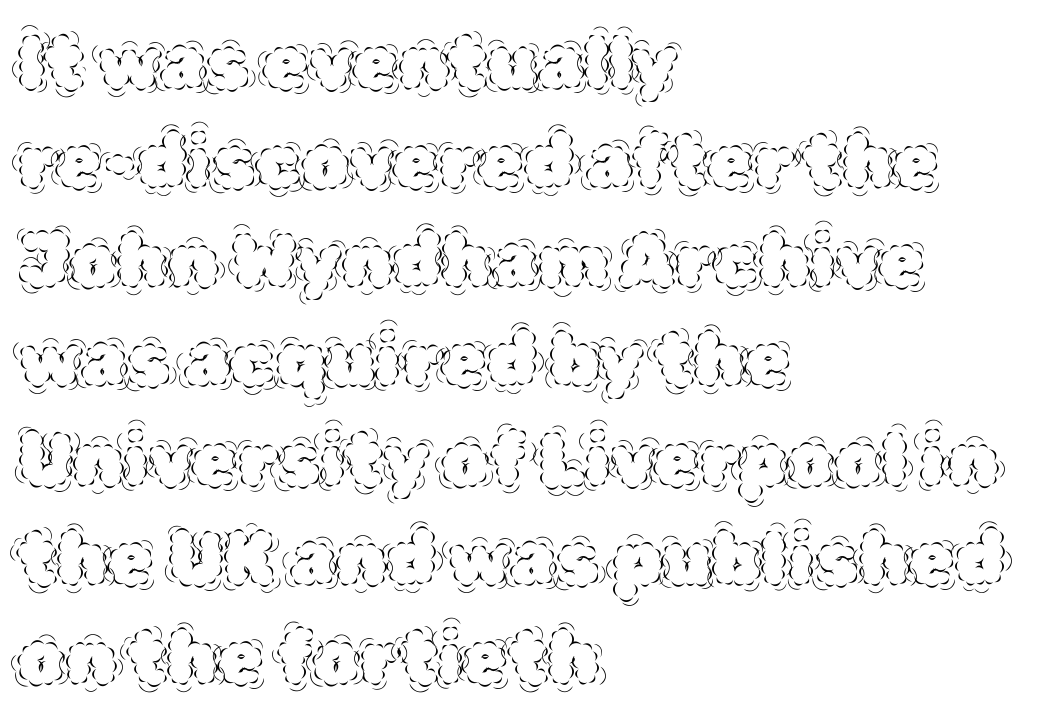
{"italic": "no", "bold": "no", "weight": "thin", "width": "normal", "x_height": "large", "monospaced": "no", "underline": "no", "align": "left", "line_spacing": "normal", "line_spacing_ratio": 1.34, "letter_spacing": "normal", "letter_spacing_em": 0.0, "glyph_px": 74}
